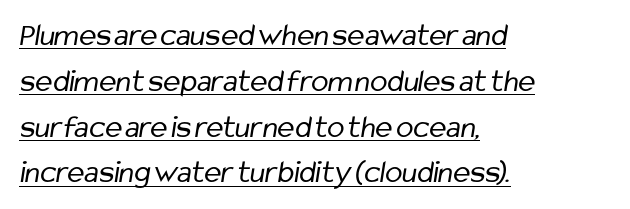
{"serif": "no", "bold": "no", "weight": "regular", "width": "condensed", "stroke_contrast": "low", "x_height": "medium", "monospaced": "no", "underline": "yes", "align": "left", "line_spacing": "normal", "line_spacing_ratio": 1.43, "letter_spacing": "normal", "letter_spacing_em": 0.0, "glyph_px": 32}
